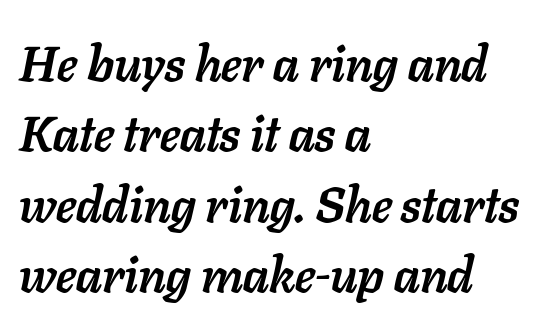
Q: Is the text bold? A: Yes.
Q: Is the text italic (slanted)? A: Yes, it leans right by about 11 degrees.
Q: Is the text underlined? A: No.
Q: How is the paragraph aligned? A: Left-aligned.
Q: Is the spacing between letters normal or unusually wide? A: Normal.
Q: Is the spacing between lines tight, normal or loose? A: Normal.
Q: Width (condensed, normal, or wide)? A: Normal.
Q: Stroke contrast? A: Low.
Q: x-height? A: Medium.
Q: Monospaced? A: No.
